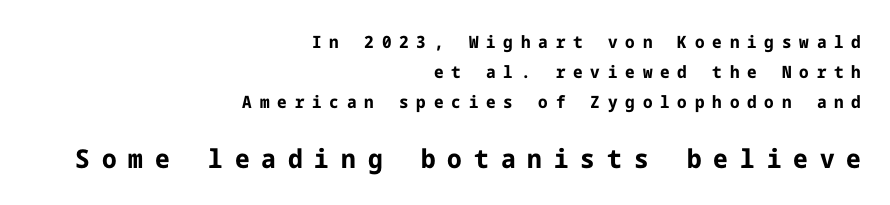
In terms of posture, this sample is upright. Small over large — that's the arrangement of the two blocks here. The ragged edge is on the left, which tells us the setting is flush right. Nobody drew a line under any word here. Tracking value appears strongly positive — letters spread wide.
